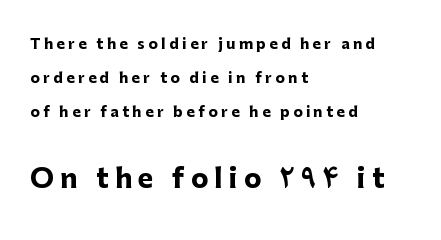
Quick note: not italic, upright. One glance says open: line gaps are wider than usual. The setting favours the left margin, as ordinary paragraphs usually do. Any mark beneath the type? The region is blank.
